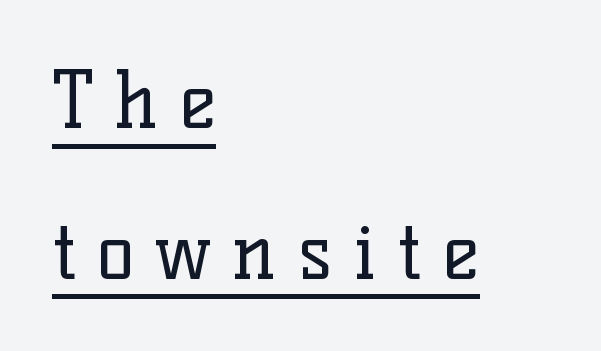
{"serif": "yes", "italic": "no", "bold": "no", "weight": "regular", "width": "normal", "stroke_contrast": "low", "x_height": "medium", "monospaced": "no", "underline": "yes", "align": "left", "line_spacing": "loose", "line_spacing_ratio": 1.93, "letter_spacing": "wide", "letter_spacing_em": 0.27, "glyph_px": 78}
